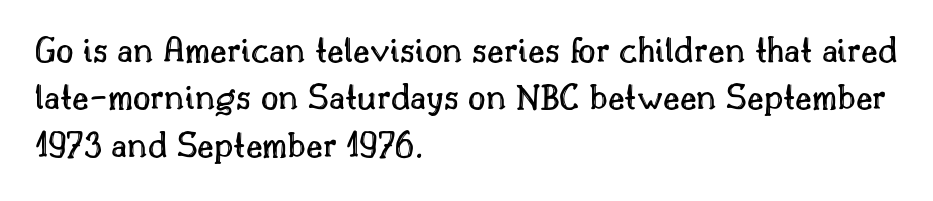
A typesetter would call this proportional, since set widths differ per character. In terms of letterspacing, this is plain default setting. In terms of leading, this rendering sits right in the middle. You can tell it's not italic because the verticals are truly vertical.
